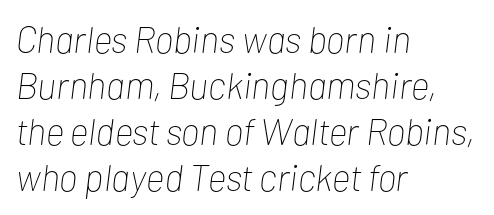
The image shows 37 px thin, condensed type, italic (leaning right); set left-aligned, line spacing 1.24x, normal letter spacing, not underlined; low stroke contrast and a medium x-height.
